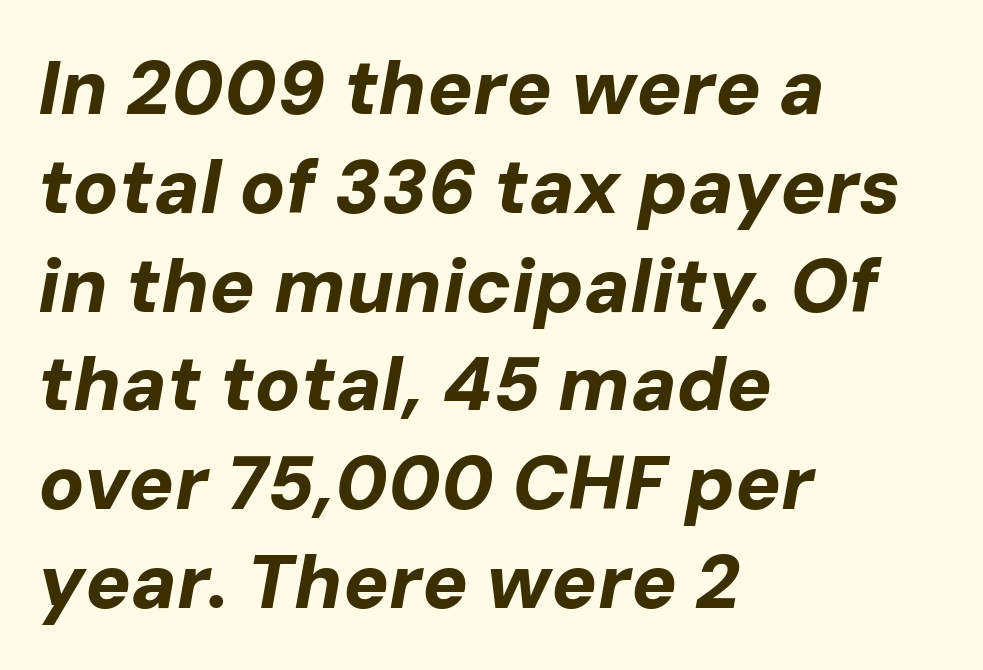
Chunky letters — that's bold for sure. The letters advance in unequal steps, a hallmark of proportional type. Left-aligned paragraph, ragged on the right. Rows of type keep a routine distance in the vertical direction.
